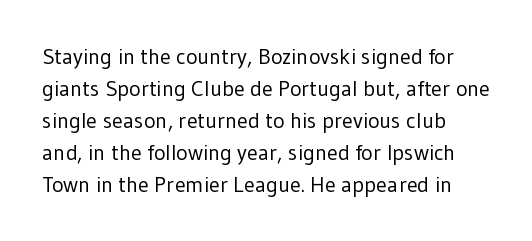
No chunkiness to these letters — they're not bold. Every character sits straight up, as roman type does. The lines sit at an ordinary, default distance from one another. The zone under the glyphs is completely vacant. Inter-character spacing is left at the font's built-in metrics.
